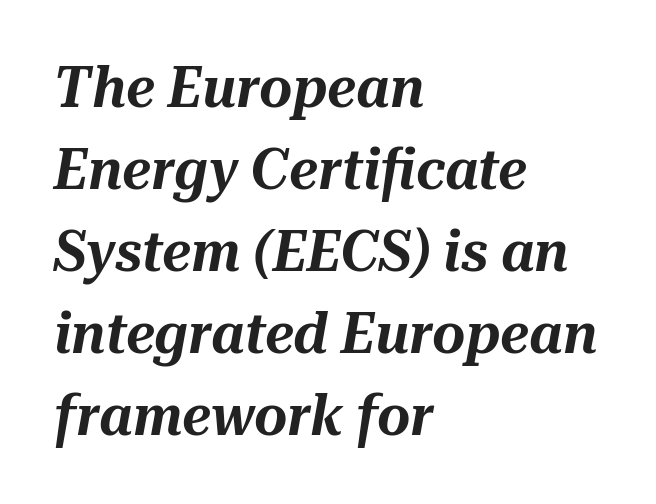
Q: Is the text italic (slanted)? A: Yes, it leans right by about 10 degrees.
Q: Is the text underlined? A: No.
Q: How is the paragraph aligned? A: Left-aligned.
Q: Is the spacing between letters normal or unusually wide? A: Normal.
Q: Is the spacing between lines tight, normal or loose? A: Normal.
Q: Width (condensed, normal, or wide)? A: Normal.
Q: Stroke contrast? A: Medium.
Q: x-height? A: Medium.
Q: Monospaced? A: No.
